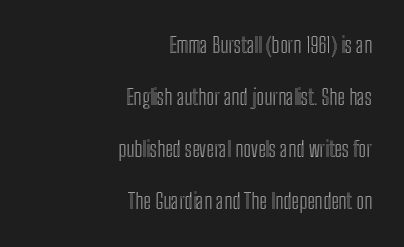
The line texture is even and compact thanks to regular tracking. Check the space under the baseline: it is left empty. Do the letters lean? They stand straight. Whoever set this chose breathing room over compactness in the vertical rhythm.
